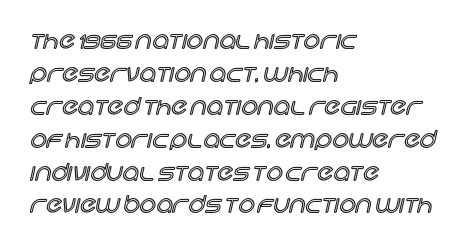
Q: Is the text italic (slanted)? A: Yes.
Q: Is the text underlined? A: No.
Q: How is the paragraph aligned? A: Left-aligned.
Q: Is the spacing between letters normal or unusually wide? A: Normal.
Q: Is the spacing between lines tight, normal or loose? A: Normal.
